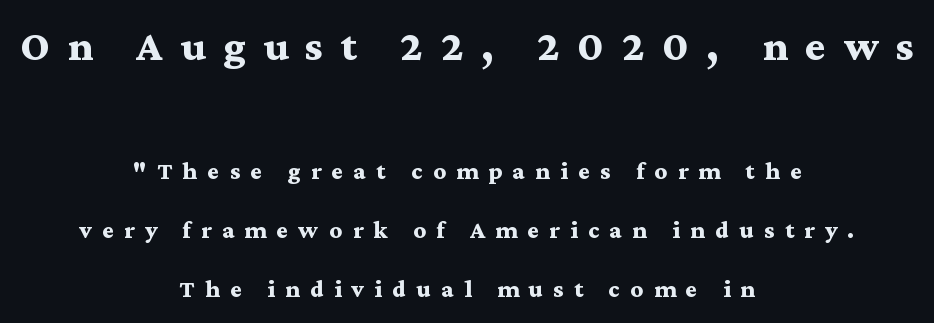
Q: Is the text bold? A: Yes.
Q: Is the text italic (slanted)? A: No, it is upright.
Q: Is the typeface a serif or a sans-serif typeface? A: Serif.
Q: Is the text underlined? A: No.
Q: How is the paragraph aligned? A: Centered.
Q: Is the spacing between letters normal or unusually wide? A: Unusually wide.
Q: Is the spacing between lines tight, normal or loose? A: Loose.
Q: Which block of text is set in a larger size, the first (top) or the second (bottom)? A: The first (top) one.
Q: Width (condensed, normal, or wide)? A: Wide.
Q: Stroke contrast? A: Medium.
Q: x-height? A: Medium.
Q: Monospaced? A: No.
